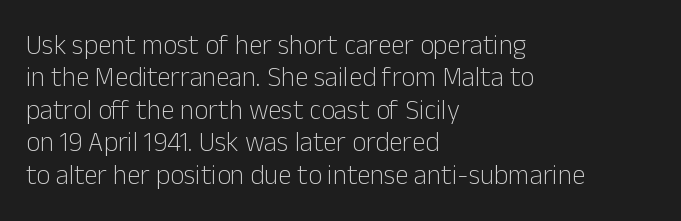
The image shows 27 px text type, upright; set left-aligned, line spacing 1.2x, normal letter spacing, not underlined.
